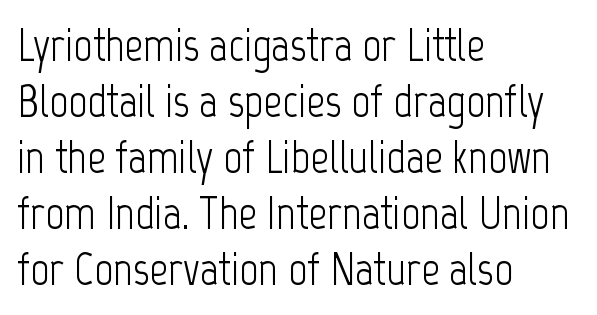
Stroke thickness stays within the range of a standard reading face or lighter. Is this a fixed-width face? No — the glyphs have proportional, varying widths. The paragraph shown leans on its left margin. Compared with typical body copy, the letter spacing here is the same. The gap between lines stays unmarked.
